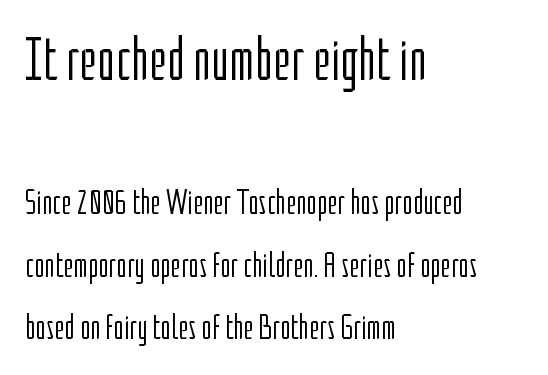
The image shows 61 px light, condensed sans-serif type, upright; set left-aligned, line spacing 1.78x, normal letter spacing, not underlined; the first (top) block is 1.74x larger; low stroke contrast and a medium x-height.
